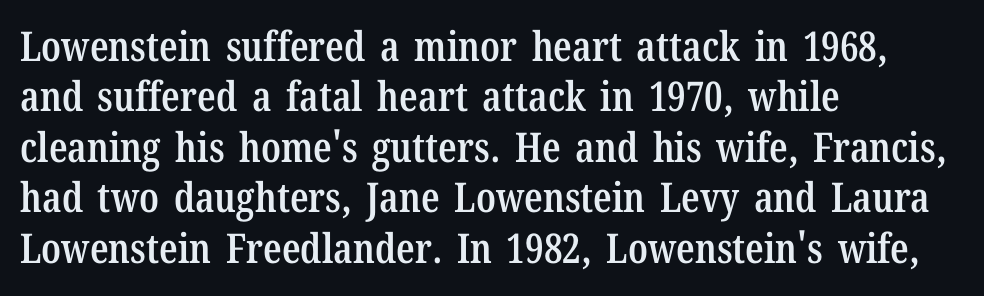
Underline: absent. The font is running at a semibold setting, under full bold. Caption: standard tracking, unaltered. If you drew a line through each stem, it would be perfectly vertical. Caption: multi-line text, flush left, ragged right.
